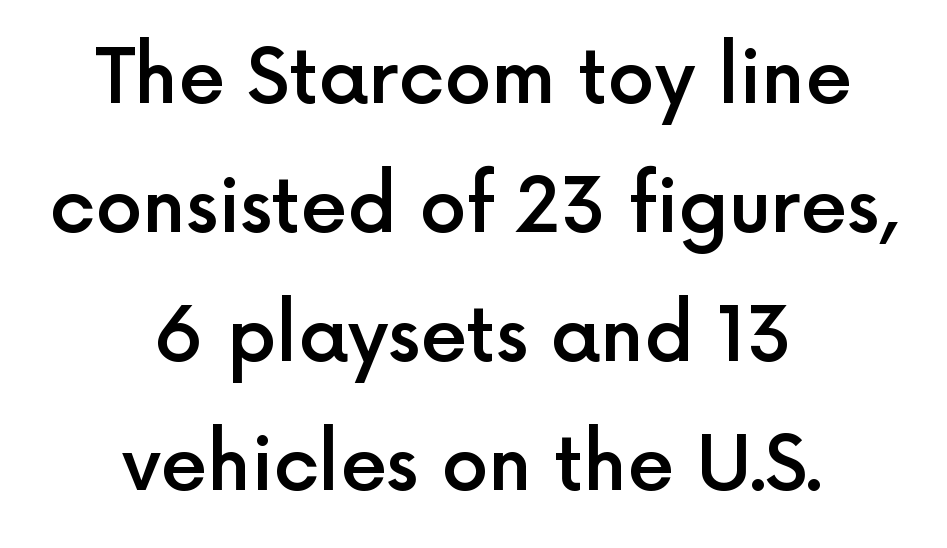
The image shows 75 px semibold sans-serif type, upright; set centered, line spacing 1.72x, normal letter spacing, not underlined; a medium x-height.
